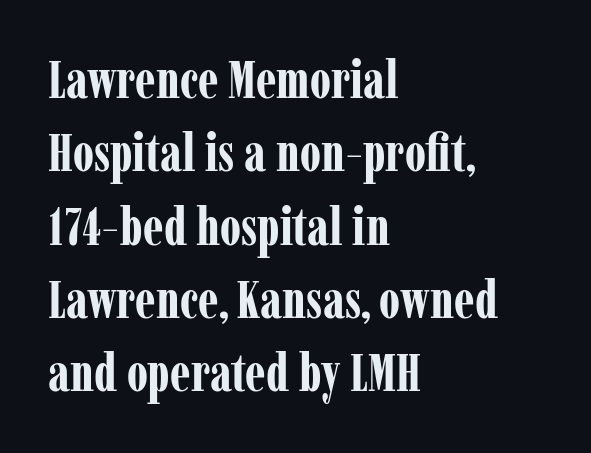
{"serif": "yes", "italic": "no", "bold": "yes", "weight": "bold", "width": "condensed", "stroke_contrast": "low", "x_height": "medium", "monospaced": "no", "underline": "no", "align": "left", "line_spacing": "normal", "line_spacing_ratio": 1.41, "letter_spacing": "normal", "letter_spacing_em": 0.0, "glyph_px": 52}
